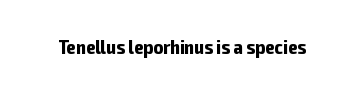
The image shows 20 px bold type, upright; set normal letter spacing, not underlined.
